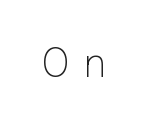
{"serif": "no", "italic": "no", "bold": "no", "weight": "thin", "width": "normal", "stroke_contrast": "low", "x_height": "medium", "underline": "no", "letter_spacing": "wide", "letter_spacing_em": 0.28, "glyph_px": 43}
